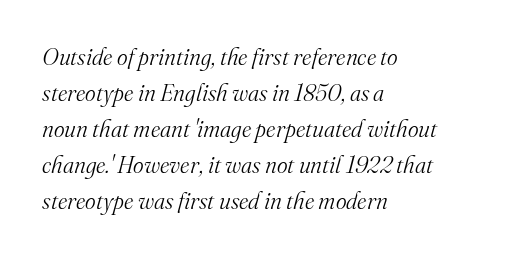
{"italic": "yes", "lean": "right", "slant_degrees": 16, "bold": "no", "underline": "no", "align": "left", "line_spacing": "normal", "line_spacing_ratio": 1.56, "letter_spacing": "normal", "letter_spacing_em": 0.0, "glyph_px": 23}
